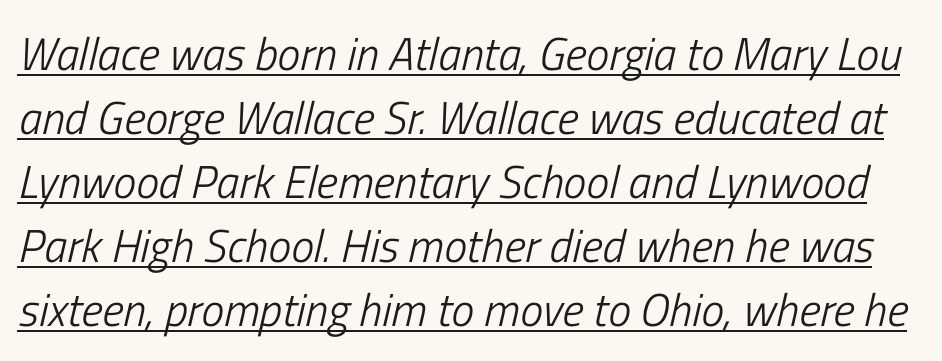
Decoration check: the copy is underlined. Does the leading feel generous? No, just average. What stands out about the letter spacing? Nothing — it is the standard amount. Looks like regular typesetting: each glyph gets only the width it needs. The weight would be labelled regular, book, light, or lighter still. Looking at the ascenders, they clearly lean.
